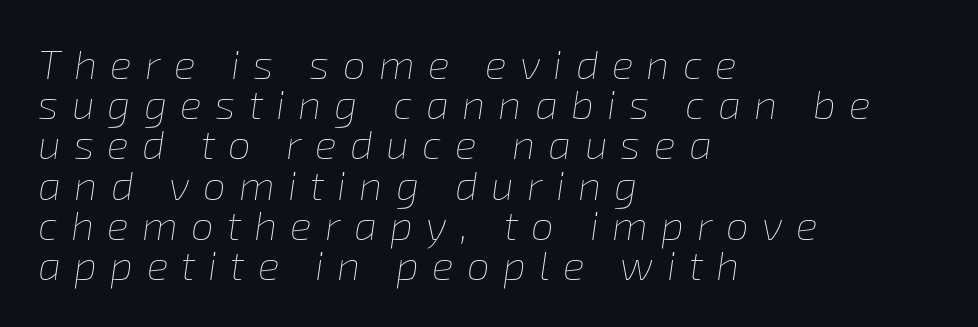
Q: Is the text bold? A: No.
Q: Is the text italic (slanted)? A: Yes, it leans right by about 8 degrees.
Q: Is the text underlined? A: No.
Q: How is the paragraph aligned? A: Left-aligned.
Q: Is the spacing between letters normal or unusually wide? A: Unusually wide.
Q: Is the spacing between lines tight, normal or loose? A: Tight.
Q: Width (condensed, normal, or wide)? A: Normal.
Q: Stroke contrast? A: Low.
Q: x-height? A: Medium.
Q: Monospaced? A: No.
